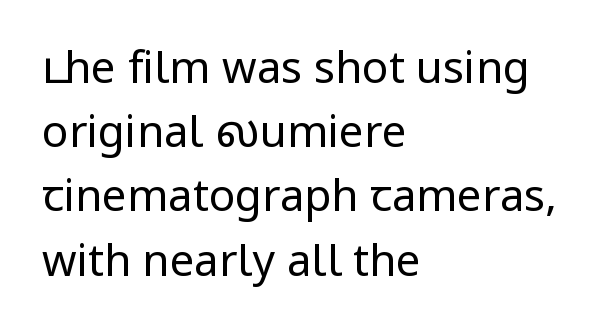
The image shows 44 px regular-weight sans-serif type, upright; set left-aligned, normal line spacing (1.46x), normal letter spacing, not underlined; low stroke contrast and a medium x-height.
